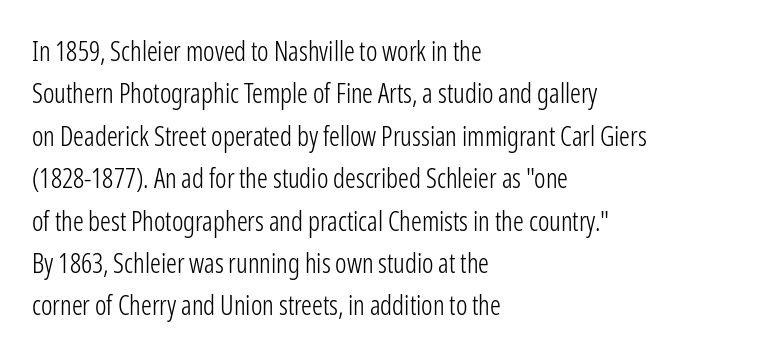
Characters follow at the spacing the type designer built in. Where is the straight margin? On the left. Weight: regular or lighter. Check the space under the baseline: it is left empty. Each new line begins a customary step beneath the previous one.
